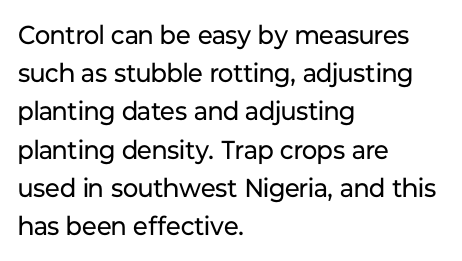
Q: Is the text bold? A: No.
Q: Is the text italic (slanted)? A: No, it is upright.
Q: Is the text underlined? A: No.
Q: How is the paragraph aligned? A: Left-aligned.
Q: Is the spacing between letters normal or unusually wide? A: Normal.
Q: Is the spacing between lines tight, normal or loose? A: Normal.
